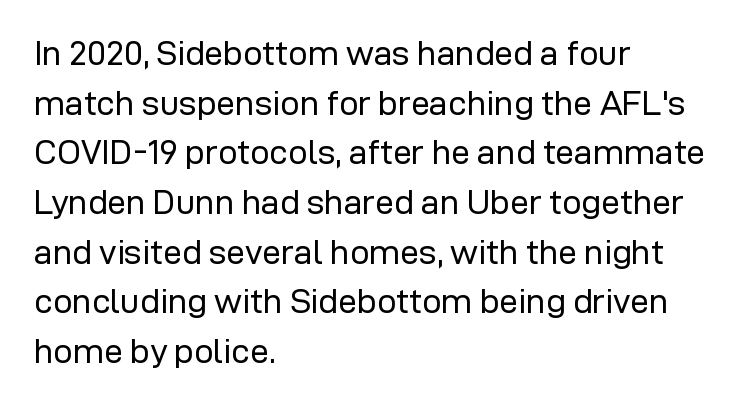
The image shows 34 px regular-weight sans-serif type, upright; set left-aligned, normal line spacing (1.46x), normal letter spacing, not underlined; low stroke contrast and a medium x-height.
